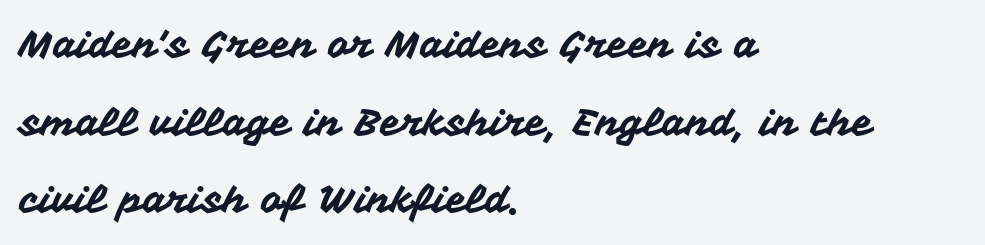
The image shows 38 px sans-serif type; set left-aligned, loose line spacing (2.04x), normal letter spacing, not underlined; medium stroke contrast and a medium x-height.
